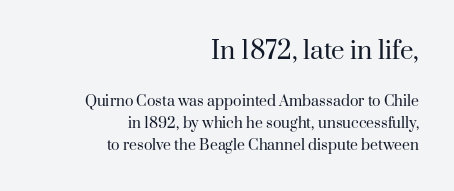
The image shows 24 px text type, upright; set right-aligned, normal line spacing (1.57x), normal letter spacing, not underlined; the first (top) block is 1.71x larger.
